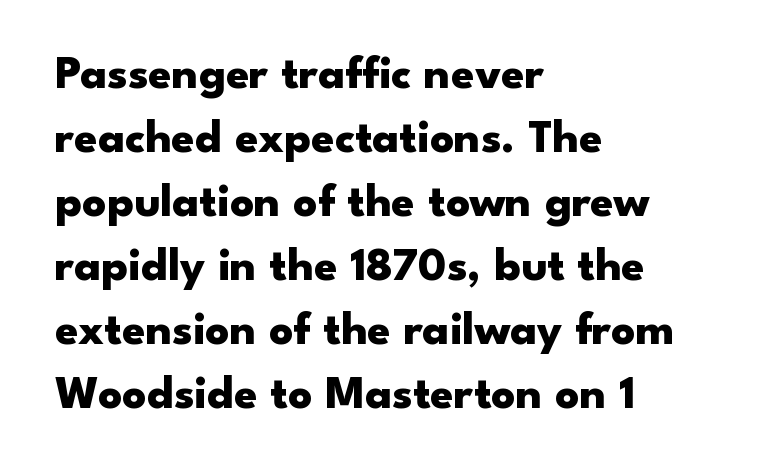
Is there any slant? The stems are plumb. Clear beneath every line of the passage. Character widths vary here, with narrow letters taking less room than wide ones. The passage is arranged the way most books set body copy — flush left. The block of text has a typical density, with ordinary space between rows. Typesetter's note: full bold, strokes at maximum text heaviness.
